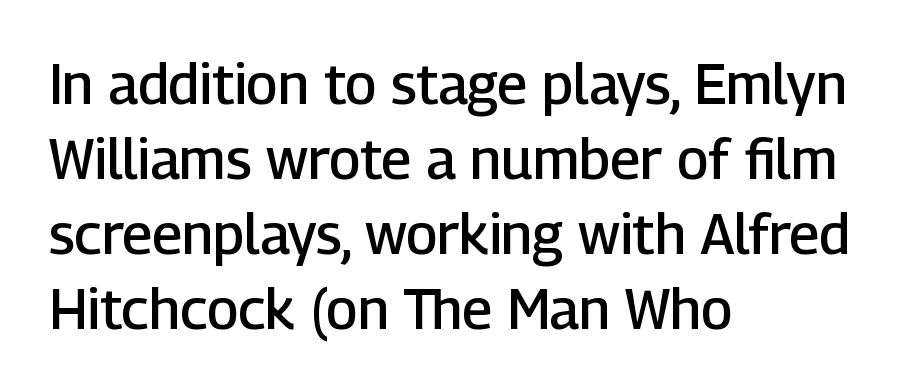
Nope, not italic — everything's standing straight. I'd call this a sans setting — the letters go barefoot. The lines in this sample share a left origin and differ only in where they stop. The rendering uses natural spacing where letterforms have individual widths. The baseline area is clear. Students, note that the glyphs here touch the page at normal intervals.
